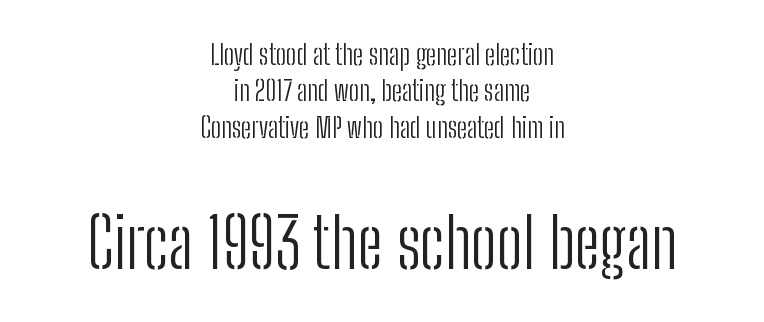
{"serif": "no", "italic": "no", "bold": "no", "weight": "light", "width": "condensed", "stroke_contrast": "low", "x_height": "medium", "monospaced": "no", "underline": "no", "align": "center", "line_spacing": "normal", "line_spacing_ratio": 1.3, "letter_spacing": "normal", "letter_spacing_em": 0.0, "larger_block": "second", "size_ratio": 2.46, "glyph_px": 69}
